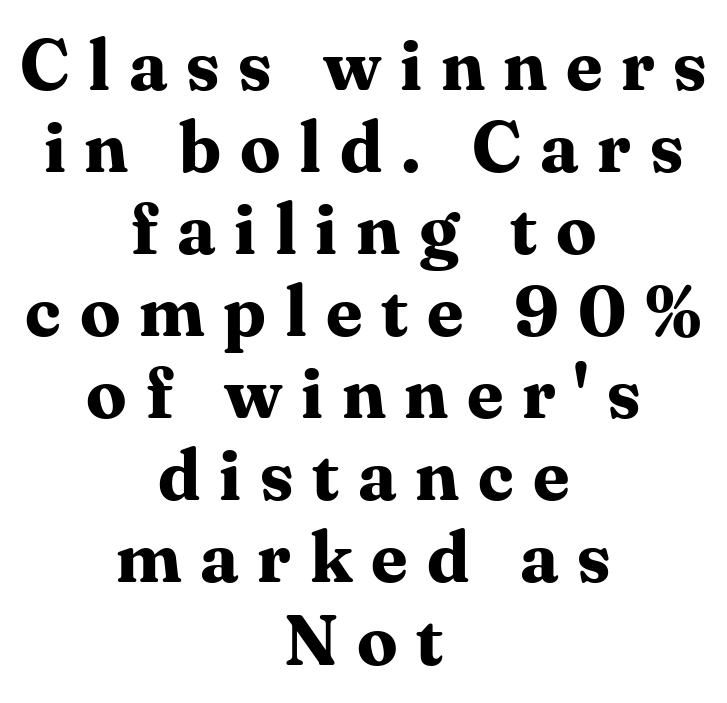
{"serif": "yes", "italic": "no", "bold": "yes", "weight": "bold", "width": "normal", "stroke_contrast": "medium", "x_height": "medium", "monospaced": "no", "underline": "no", "align": "center", "line_spacing": "tight", "line_spacing_ratio": 1.14, "letter_spacing": "wide", "letter_spacing_em": 0.26, "glyph_px": 72}
